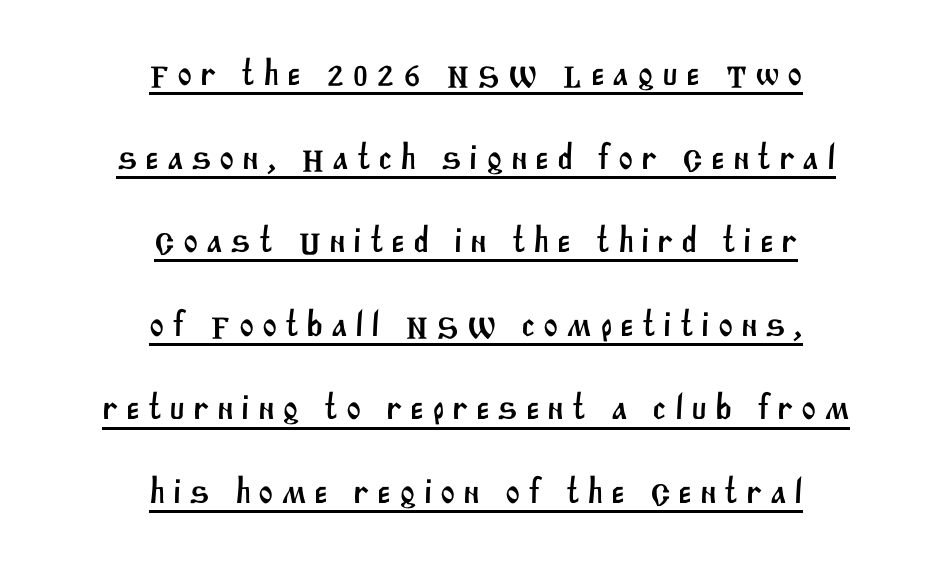
The image shows 36 px sans-serif type; set centered, loose line spacing (2.32x), unusually wide letter spacing (+0.21 em), underlined; medium stroke contrast and a large x-height.
